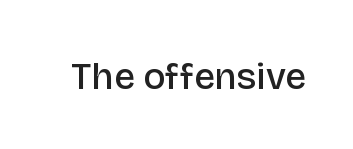
Q: Is the text bold? A: Semi-bold.
Q: Is the text italic (slanted)? A: No, it is upright.
Q: Is the typeface a serif or a sans-serif typeface? A: Sans-serif.
Q: Is the text underlined? A: No.
Q: Is the spacing between letters normal or unusually wide? A: Normal.
Q: Width (condensed, normal, or wide)? A: Normal.
Q: Stroke contrast? A: Low.
Q: x-height? A: Large.
Q: Monospaced? A: No.
